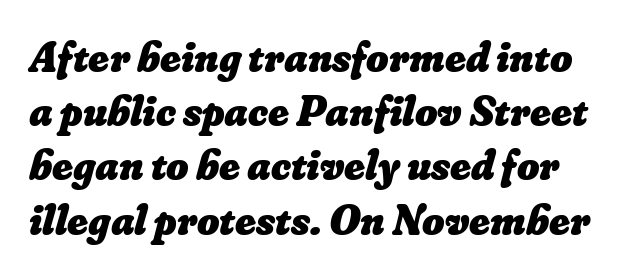
Q: Is the text bold? A: Yes.
Q: Is the text underlined? A: No.
Q: Is the spacing between letters normal or unusually wide? A: Normal.
Q: Is the spacing between lines tight, normal or loose? A: Normal.
Q: Width (condensed, normal, or wide)? A: Normal.
Q: Stroke contrast? A: Low.
Q: x-height? A: Small.
Q: Monospaced? A: No.
